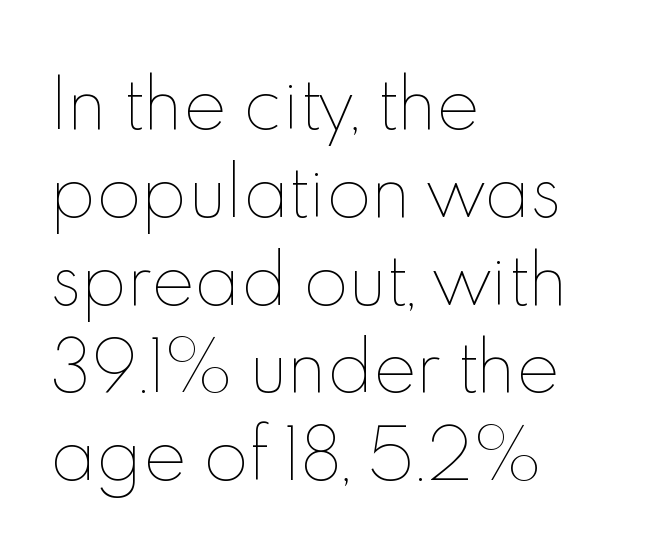
The image shows 66 px thin type, upright; set left-aligned, normal line spacing (1.33x), normal letter spacing, not underlined; a small x-height.
